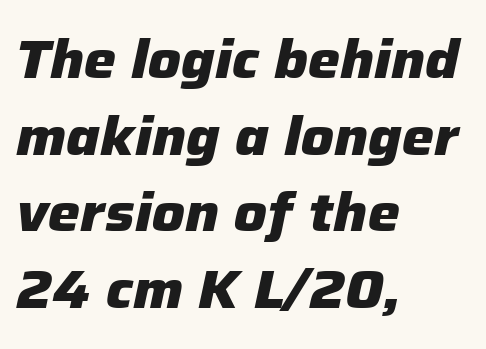
The image shows 54 px heavy type, italic (leaning right); set left-aligned, normal line spacing (1.42x), normal letter spacing, not underlined; low stroke contrast and a medium x-height.
